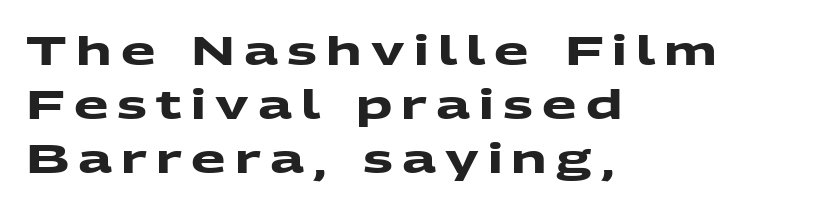
Q: Is the text bold? A: Yes.
Q: Is the typeface a serif or a sans-serif typeface? A: Sans-serif.
Q: Is the text underlined? A: No.
Q: How is the paragraph aligned? A: Left-aligned.
Q: Is the spacing between letters normal or unusually wide? A: Unusually wide.
Q: Is the spacing between lines tight, normal or loose? A: Normal.
Q: Width (condensed, normal, or wide)? A: Wide.
Q: Stroke contrast? A: Medium.
Q: x-height? A: Medium.
Q: Monospaced? A: No.
